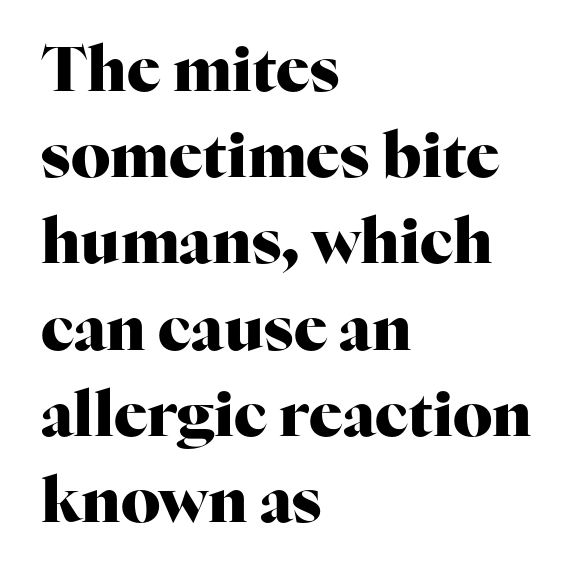
Q: Is the text bold? A: Yes.
Q: Is the text italic (slanted)? A: No, it is upright.
Q: Is the typeface a serif or a sans-serif typeface? A: Serif.
Q: Is the text underlined? A: No.
Q: How is the paragraph aligned? A: Left-aligned.
Q: Is the spacing between letters normal or unusually wide? A: Normal.
Q: Is the spacing between lines tight, normal or loose? A: Normal.
Q: Width (condensed, normal, or wide)? A: Normal.
Q: Stroke contrast? A: High.
Q: x-height? A: Medium.
Q: Monospaced? A: No.
